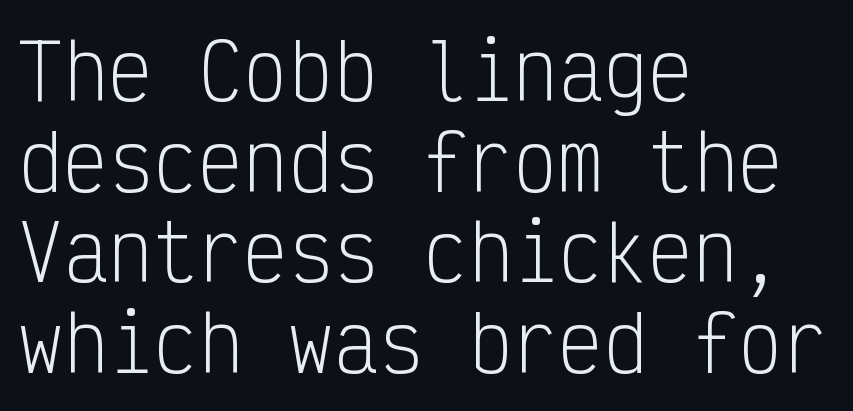
Q: Is the text bold? A: No.
Q: Is the text italic (slanted)? A: No, it is upright.
Q: Is the typeface a serif or a sans-serif typeface? A: Sans-serif.
Q: Is the text underlined? A: No.
Q: How is the paragraph aligned? A: Left-aligned.
Q: Is the spacing between letters normal or unusually wide? A: Normal.
Q: Width (condensed, normal, or wide)? A: Condensed.
Q: Stroke contrast? A: Low.
Q: x-height? A: Medium.
Q: Monospaced? A: Yes.
